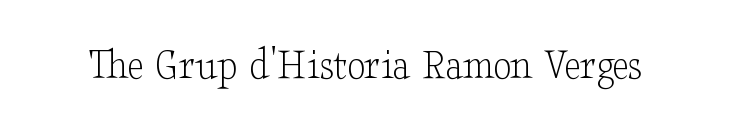
Ascenders rise straight up at ninety degrees. Spacing between characters is what you'd get straight out of the box. Do the characters align in a grid? No, the font is proportional. The rendering shows small feet on the letterforms — a serif design. The specimen omits any rule beneath the text block's lines. Heaviness? Minimal to ordinary, like unemphasized prose.
